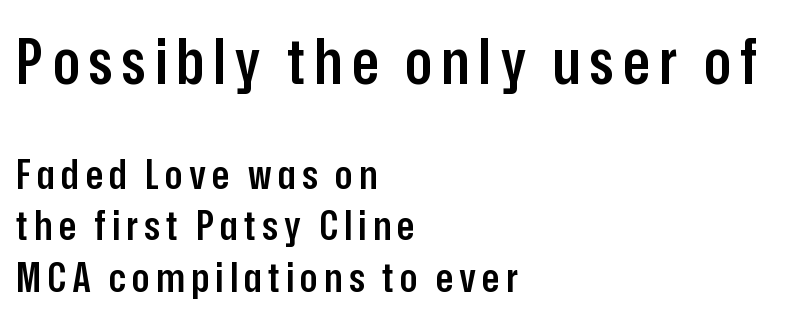
Is the block centered? No — it sits flush against the left margin. Here the designer chose a conventional face with non-uniform glyph widths. Look at the bottom of the vertical strokes: they stop flat, with no serifs. The initial chunk of copy outweighs the following chunk in type size. A bit beefed up — I'd call it semibold rather than bold.
